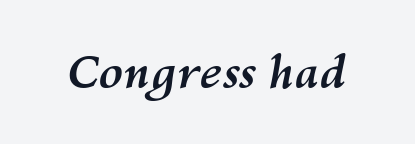
A typesetter would mark this as italic. Rule under the text: the space is simply empty. These lines carry a lot of weight — the face is fully bold. Character widths vary here, with narrow letters taking less room than wide ones.
